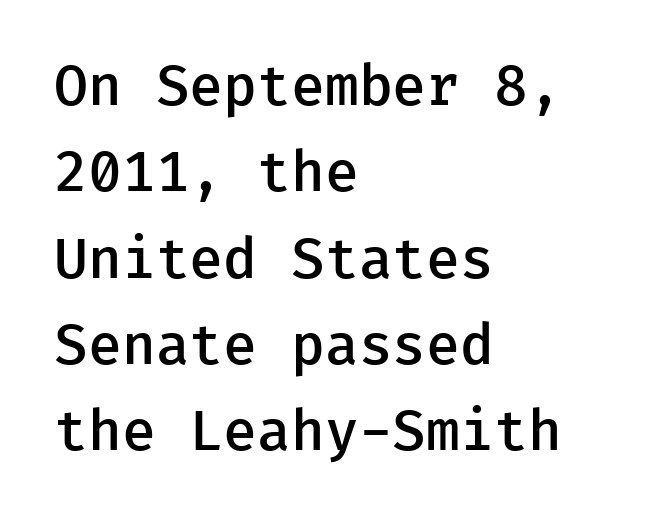
The image shows 55 px semibold sans-serif type, upright, monospaced; set left-aligned, normal line spacing (1.57x), normal letter spacing, not underlined; low stroke contrast and a medium x-height.
